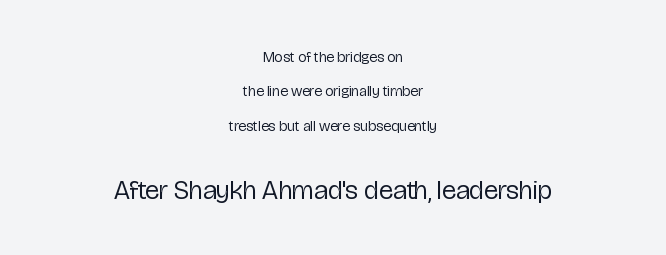
Q: Is the text bold? A: No.
Q: Is the text italic (slanted)? A: No, it is upright.
Q: Is the text underlined? A: No.
Q: How is the paragraph aligned? A: Centered.
Q: Is the spacing between letters normal or unusually wide? A: Normal.
Q: Is the spacing between lines tight, normal or loose? A: Loose.
Q: Which block of text is set in a larger size, the first (top) or the second (bottom)? A: The second (bottom) one.
